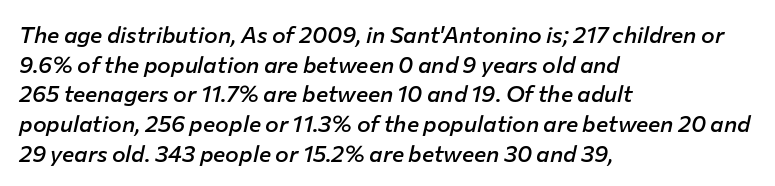
{"italic": "yes", "lean": "right", "slant_degrees": 12, "bold": "semi", "underline": "no", "align": "left", "line_spacing": "normal", "line_spacing_ratio": 1.29, "letter_spacing": "normal", "letter_spacing_em": 0.0, "glyph_px": 23}
